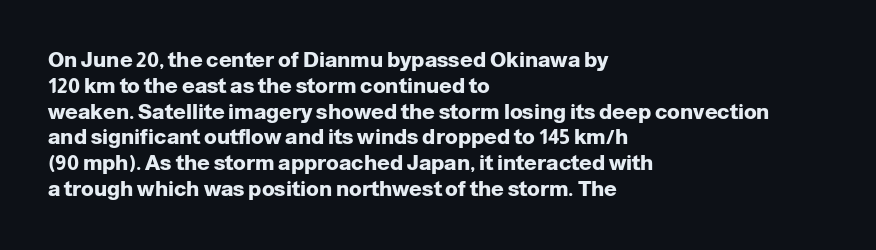
Q: Is the text bold? A: Yes.
Q: Is the text italic (slanted)? A: No, it is upright.
Q: Is the text underlined? A: No.
Q: How is the paragraph aligned? A: Left-aligned.
Q: Is the spacing between letters normal or unusually wide? A: Normal.
